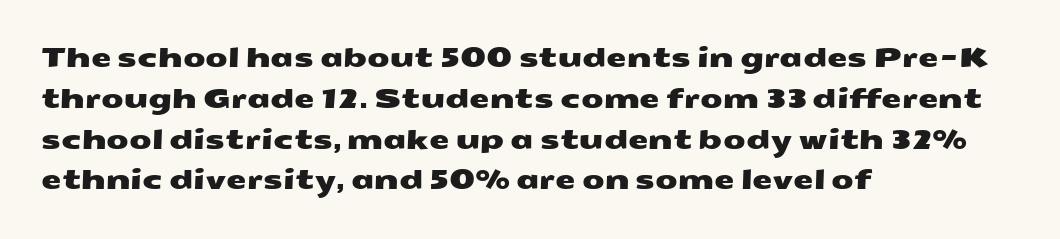
The image shows 26 px text type; set left-aligned, normal line spacing (1.57x), normal letter spacing, not underlined.
